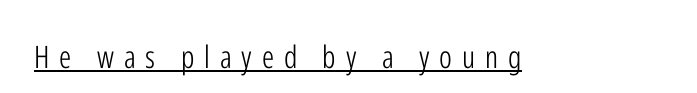
Honestly, the letter spacing is so wide it's the main thing you notice. Unbolded letterforms with no extra heft. Posture: vertical. Students, observe the line beneath the letters — that is underlining. Is this a sans? Yes — the strokes have no serifs.
